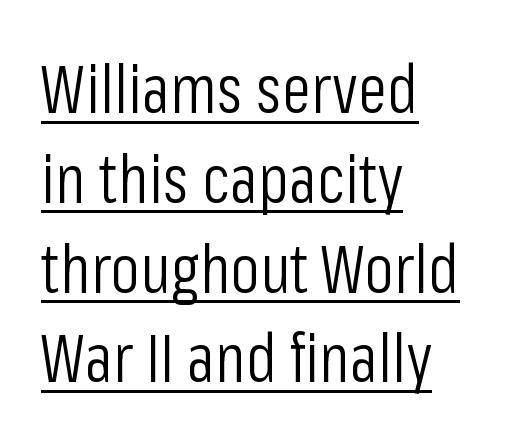
Stroke mass is kept to a normal reading level or below. The words here are underlined. Layout note: lines flush left. Standard letterfit; no display-style spreading of the glyphs.
